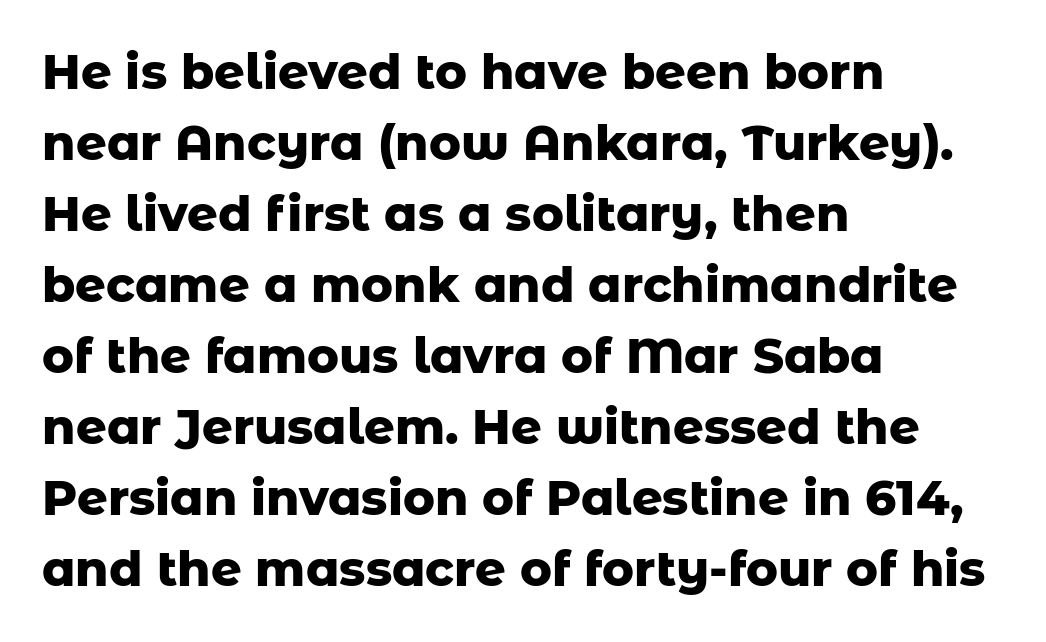
The image shows 48 px heavy sans-serif type, upright; set left-aligned, normal line spacing (1.48x), normal letter spacing, not underlined; low stroke contrast and a medium x-height.
